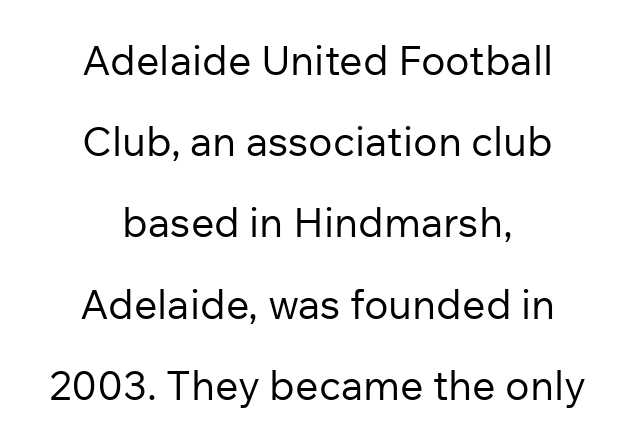
Q: Is the text bold? A: No.
Q: Is the text italic (slanted)? A: No, it is upright.
Q: Is the typeface a serif or a sans-serif typeface? A: Sans-serif.
Q: Is the text underlined? A: No.
Q: How is the paragraph aligned? A: Centered.
Q: Is the spacing between letters normal or unusually wide? A: Normal.
Q: Is the spacing between lines tight, normal or loose? A: Loose.
Q: Width (condensed, normal, or wide)? A: Normal.
Q: Stroke contrast? A: Low.
Q: x-height? A: Medium.
Q: Monospaced? A: No.
